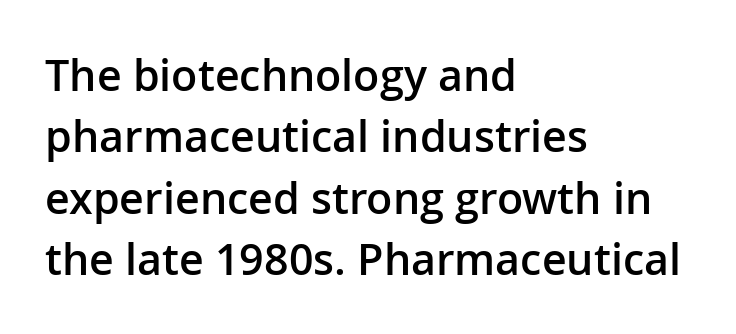
{"serif": "no", "italic": "no", "bold": "semi", "weight": "semibold", "width": "normal", "stroke_contrast": "low", "x_height": "medium", "monospaced": "no", "underline": "no", "align": "left", "line_spacing": "normal", "line_spacing_ratio": 1.43, "letter_spacing": "normal", "letter_spacing_em": 0.0, "glyph_px": 43}
